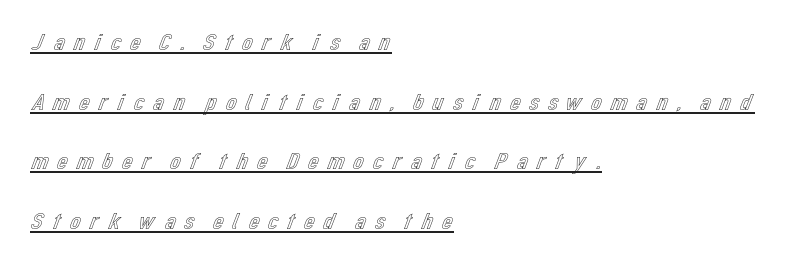
The image shows 24 px text type; set left-aligned, loose line spacing (2.48x), unusually wide letter spacing (+0.26 em), underlined.
